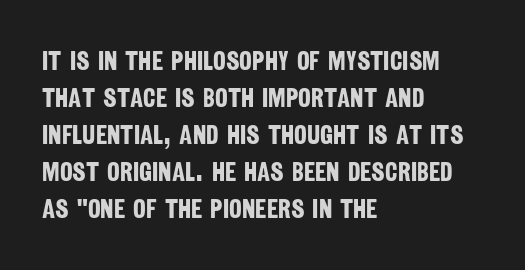
{"bold": "yes", "underline": "no", "align": "left", "line_spacing": "normal", "line_spacing_ratio": 1.37, "letter_spacing": "normal", "letter_spacing_em": 0.0, "glyph_px": 27}
